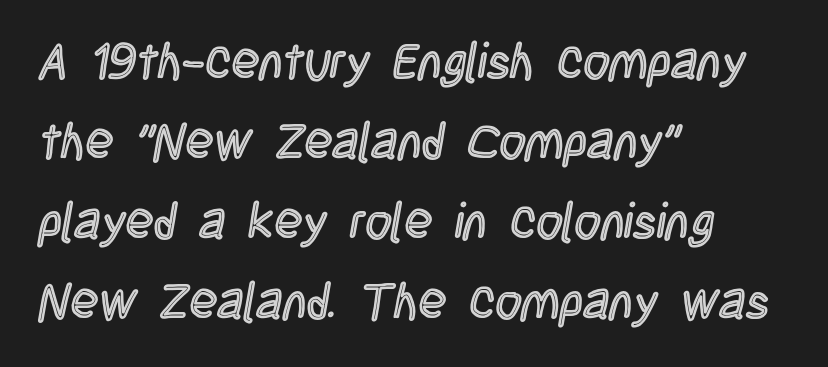
The image shows 51 px condensed type; set left-aligned, normal line spacing (1.57x), normal letter spacing, not underlined; a large x-height.
